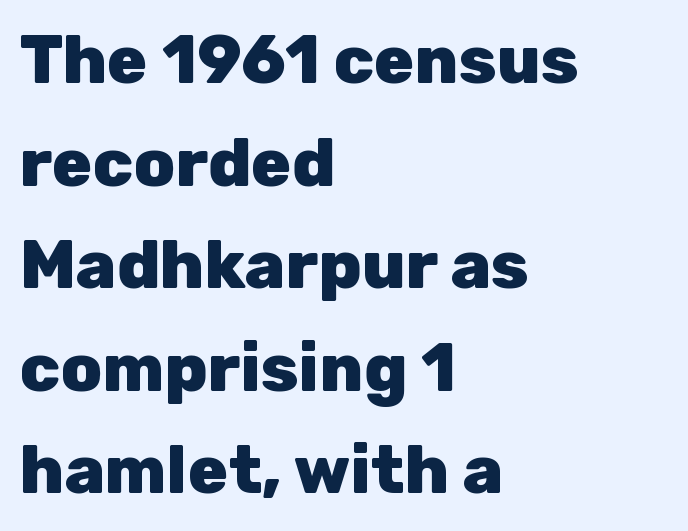
Q: Is the text bold? A: Yes.
Q: Is the text italic (slanted)? A: No, it is upright.
Q: Is the typeface a serif or a sans-serif typeface? A: Sans-serif.
Q: Is the text underlined? A: No.
Q: How is the paragraph aligned? A: Left-aligned.
Q: Is the spacing between letters normal or unusually wide? A: Normal.
Q: Is the spacing between lines tight, normal or loose? A: Normal.
Q: Width (condensed, normal, or wide)? A: Normal.
Q: Stroke contrast? A: Low.
Q: x-height? A: Medium.
Q: Monospaced? A: No.
